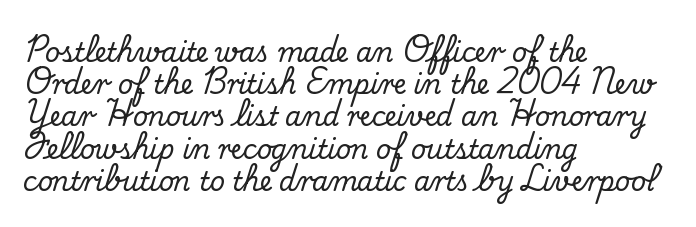
You could call the tracking neutral — neither tight nor loose. Which margin do the lines hug? The left one — the right edge is uneven. Decoration check: the copy has no underline.
